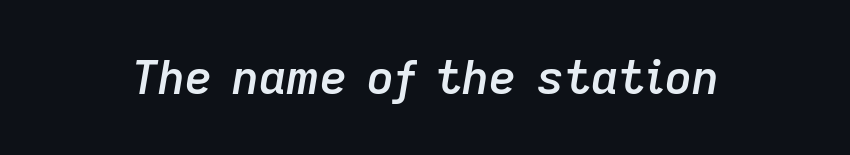
{"italic": "yes", "lean": "right", "slant_degrees": 9, "bold": "semi", "weight": "semibold", "width": "normal", "stroke_contrast": "low", "x_height": "medium", "monospaced": "no", "underline": "no", "letter_spacing": "normal", "letter_spacing_em": 0.0, "glyph_px": 47}
